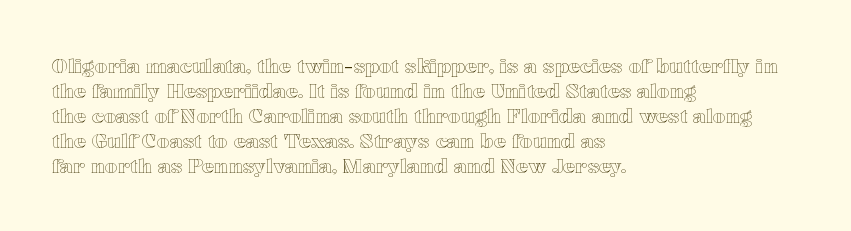
{"italic": "no", "underline": "no", "align": "left", "line_spacing": "normal", "line_spacing_ratio": 1.25, "letter_spacing": "normal", "letter_spacing_em": 0.0, "glyph_px": 20}
